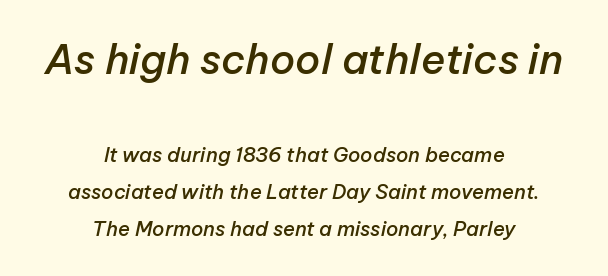
Q: Is the text bold? A: Semi-bold.
Q: Is the text italic (slanted)? A: Yes, it leans right by about 12 degrees.
Q: Is the text underlined? A: No.
Q: How is the paragraph aligned? A: Centered.
Q: Is the spacing between letters normal or unusually wide? A: Normal.
Q: Which block of text is set in a larger size, the first (top) or the second (bottom)? A: The first (top) one.
Q: Width (condensed, normal, or wide)? A: Normal.
Q: Stroke contrast? A: Low.
Q: x-height? A: Medium.
Q: Monospaced? A: No.
